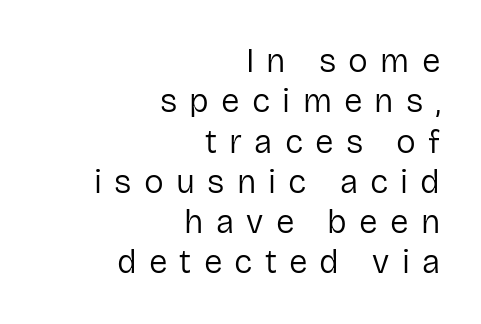
{"serif": "no", "italic": "no", "bold": "no", "weight": "regular", "width": "normal", "stroke_contrast": "low", "x_height": "medium", "monospaced": "no", "underline": "no", "align": "right", "line_spacing_ratio": 1.22, "letter_spacing": "wide", "letter_spacing_em": 0.37, "glyph_px": 33}
